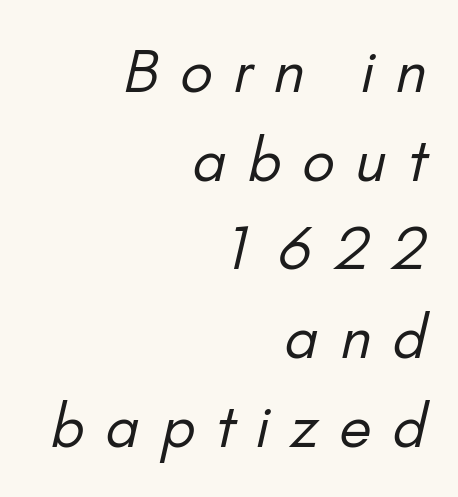
{"serif": "no", "bold": "no", "weight": "regular", "width": "normal", "stroke_contrast": "low", "x_height": "small", "monospaced": "no", "underline": "no", "align": "right", "line_spacing": "normal", "line_spacing_ratio": 1.53, "letter_spacing": "wide", "letter_spacing_em": 0.37, "glyph_px": 58}
